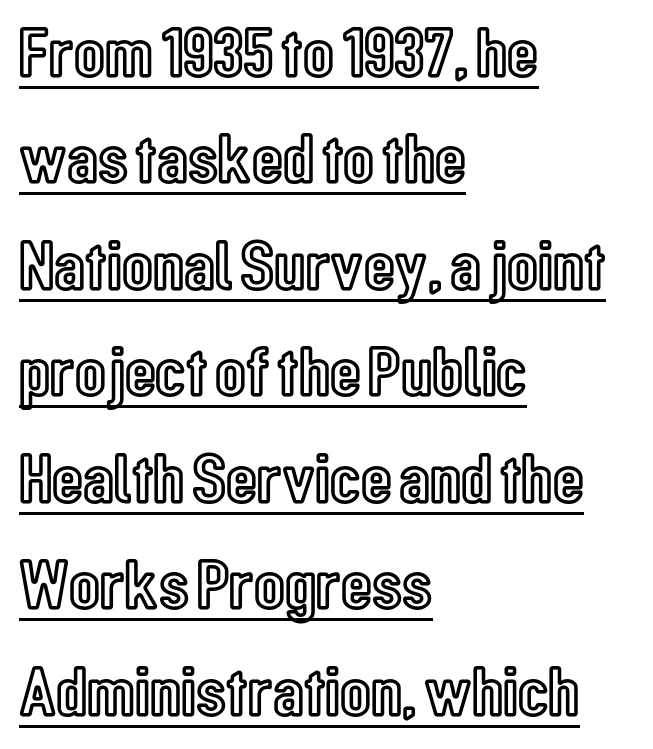
The image shows 71 px condensed type, upright; set left-aligned, normal line spacing (1.5x), normal letter spacing, underlined; a medium x-height.
